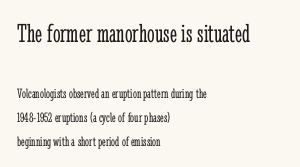
Q: Is the text bold? A: No.
Q: Is the text italic (slanted)? A: No, it is upright.
Q: Is the text underlined? A: No.
Q: How is the paragraph aligned? A: Left-aligned.
Q: Is the spacing between letters normal or unusually wide? A: Normal.
Q: Which block of text is set in a larger size, the first (top) or the second (bottom)? A: The first (top) one.
